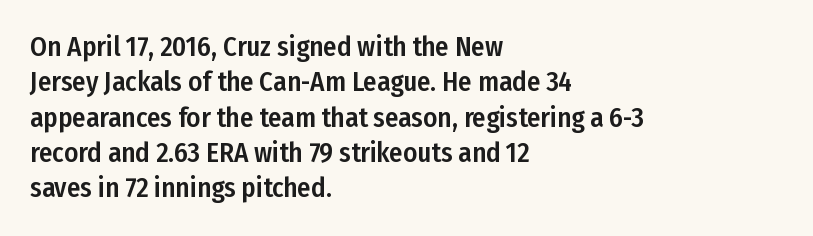
Interline gaps are of average width in this sample. The axis of the letterforms is exactly vertical. Casual observation: everything's shoved over to the left. These lines keep a tight, regular rhythm from letter to letter. Unmarked baselines from the first word to the last.
